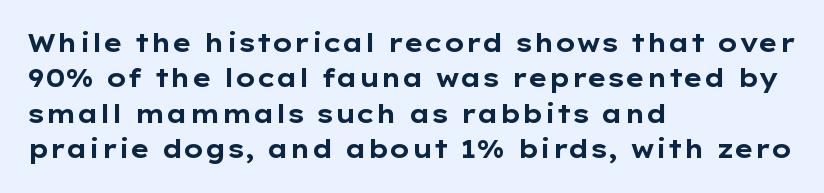
The image shows 25 px bold type, upright; set left-aligned, normal line spacing (1.42x), normal letter spacing, not underlined.
